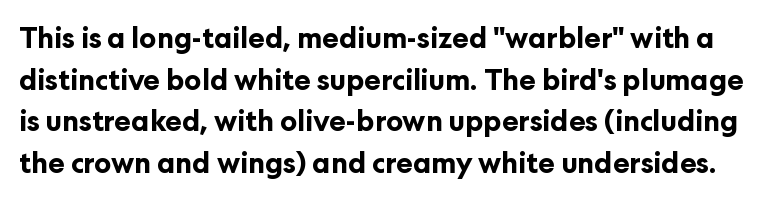
Character widths vary here, with narrow letters taking less room than wide ones. Does the weight exceed regular? Yes, all the way to bold. Students, observe: this is what conventionally led text looks like. The letters sit at their default tracking, neither squeezed nor spread.
